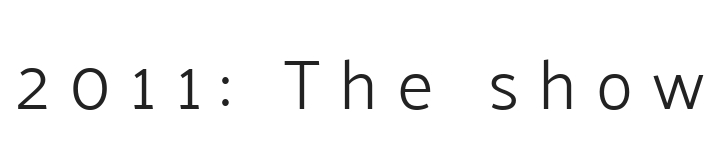
Q: Is the text bold? A: No.
Q: Is the text italic (slanted)? A: No, it is upright.
Q: Is the typeface a serif or a sans-serif typeface? A: Sans-serif.
Q: Is the text underlined? A: No.
Q: Is the spacing between letters normal or unusually wide? A: Unusually wide.
Q: Width (condensed, normal, or wide)? A: Normal.
Q: Stroke contrast? A: Low.
Q: x-height? A: Medium.
Q: Monospaced? A: No.
